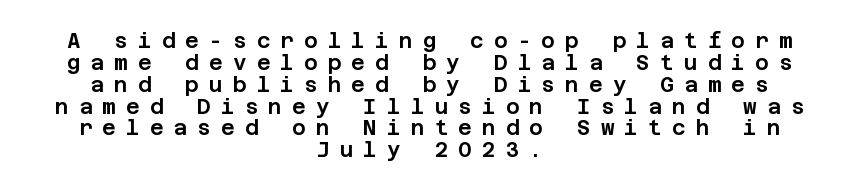
Q: Is the text italic (slanted)? A: No, it is upright.
Q: Is the text underlined? A: No.
Q: How is the paragraph aligned? A: Centered.
Q: Is the spacing between letters normal or unusually wide? A: Unusually wide.
Q: Is the spacing between lines tight, normal or loose? A: Tight.
